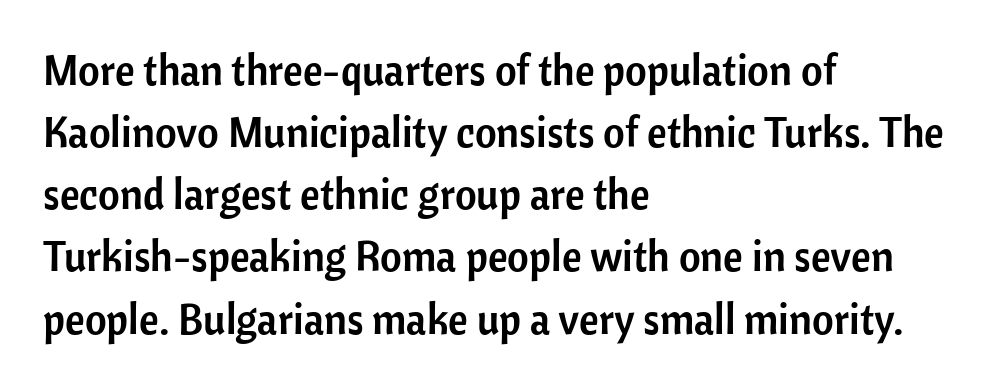
Q: Is the text italic (slanted)? A: No, it is upright.
Q: Is the typeface a serif or a sans-serif typeface? A: Sans-serif.
Q: Is the text underlined? A: No.
Q: How is the paragraph aligned? A: Left-aligned.
Q: Is the spacing between letters normal or unusually wide? A: Normal.
Q: Is the spacing between lines tight, normal or loose? A: Normal.
Q: Width (condensed, normal, or wide)? A: Normal.
Q: Stroke contrast? A: Low.
Q: x-height? A: Medium.
Q: Monospaced? A: No.
